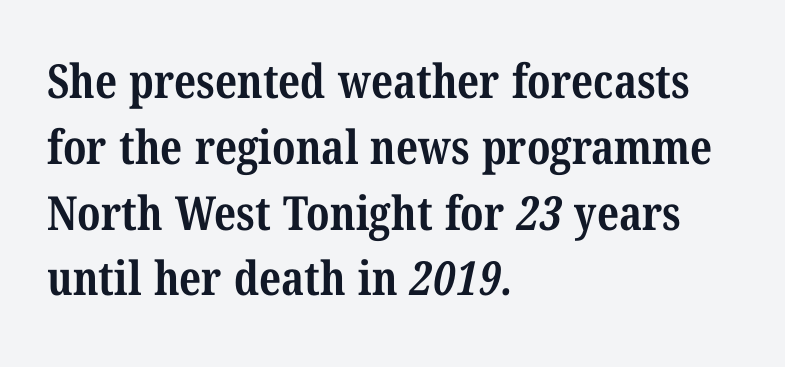
{"serif": "yes", "bold": "yes", "weight": "bold", "width": "condensed", "stroke_contrast": "medium", "x_height": "medium", "monospaced": "no", "underline": "no", "align": "left", "line_spacing": "normal", "line_spacing_ratio": 1.4, "letter_spacing": "normal", "letter_spacing_em": 0.0, "glyph_px": 47}
